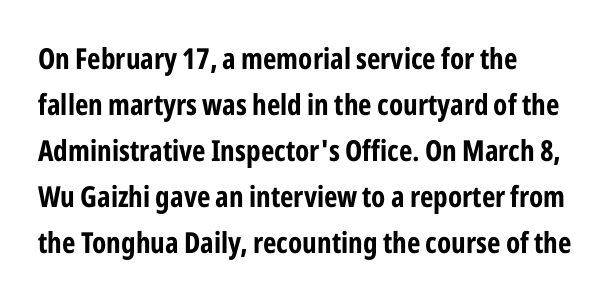
Q: Is the text bold? A: Yes.
Q: Is the text italic (slanted)? A: No, it is upright.
Q: Is the typeface a serif or a sans-serif typeface? A: Sans-serif.
Q: Is the text underlined? A: No.
Q: How is the paragraph aligned? A: Left-aligned.
Q: Is the spacing between letters normal or unusually wide? A: Normal.
Q: Is the spacing between lines tight, normal or loose? A: Normal.
Q: Width (condensed, normal, or wide)? A: Condensed.
Q: Stroke contrast? A: Low.
Q: x-height? A: Medium.
Q: Monospaced? A: No.
